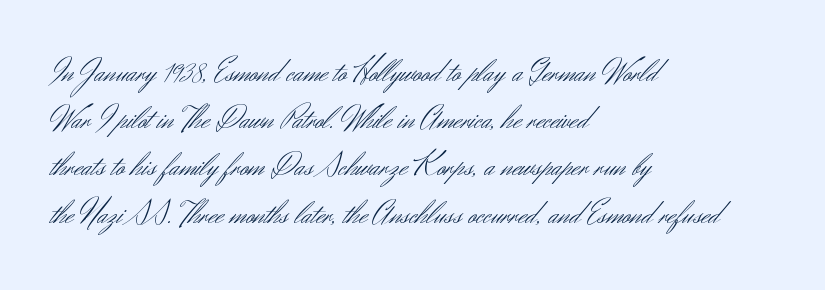
The image shows 33 px light sans-serif type; set left-aligned, normal line spacing (1.43x), normal letter spacing, not underlined; medium stroke contrast and a small x-height.
